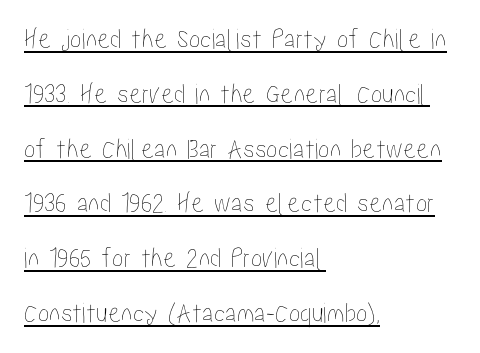
Check the space under the baseline: a stroke is drawn there. Line starts are locked; line ends wander. Proportional: the letters do not fall into vertical columns. In terms of posture, this sample is upright. The letterforms sit shoulder to shoulder at normal distance.
